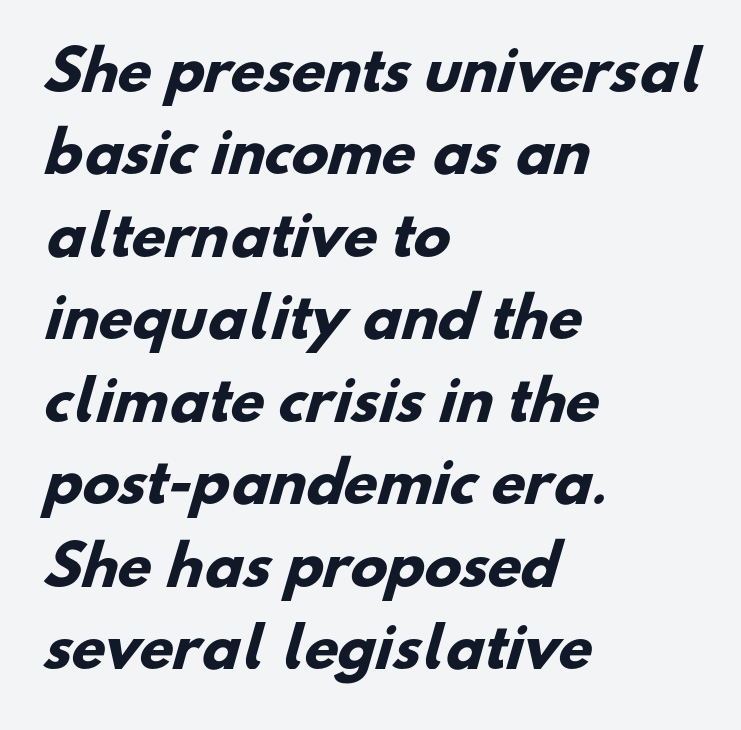
{"serif": "no", "bold": "yes", "weight": "heavy", "width": "normal", "stroke_contrast": "low", "x_height": "small", "monospaced": "no", "underline": "no", "align": "left", "line_spacing": "normal", "line_spacing_ratio": 1.5, "letter_spacing": "normal", "letter_spacing_em": 0.0, "glyph_px": 55}
